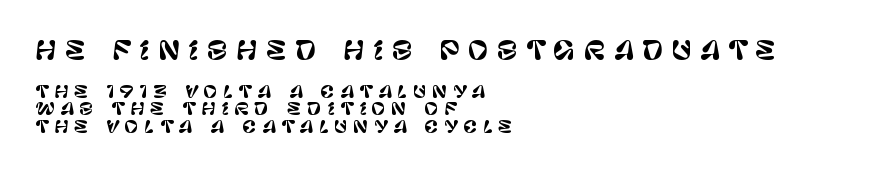
{"underline": "no", "align": "left", "line_spacing": "tight", "line_spacing_ratio": 1.03, "letter_spacing": "wide", "letter_spacing_em": 0.33, "larger_block": "first", "size_ratio": 1.47, "glyph_px": 25}
